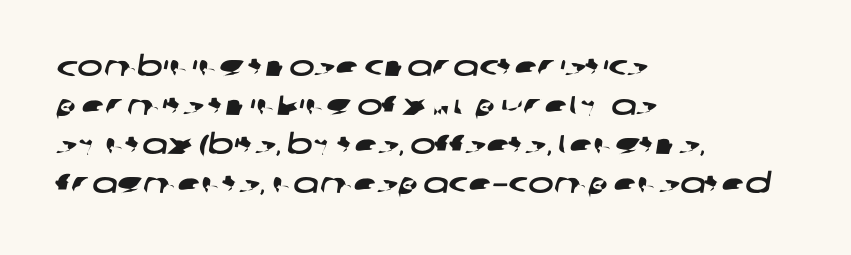
The image shows 27 px text type; set left-aligned, normal line spacing (1.44x), normal letter spacing, not underlined.
